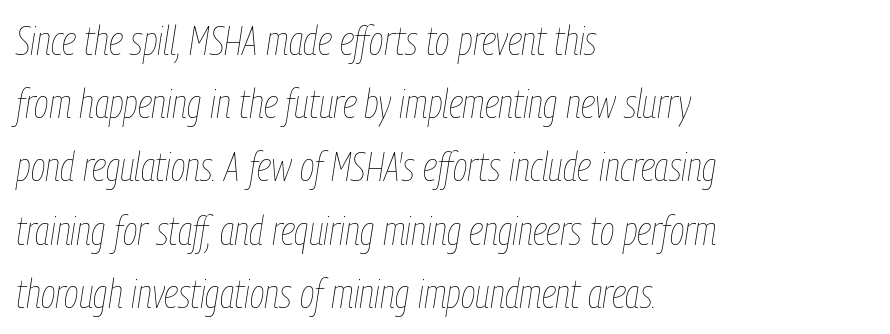
{"italic": "yes", "lean": "right", "slant_degrees": 9, "bold": "no", "weight": "thin", "width": "condensed", "stroke_contrast": "low", "x_height": "medium", "monospaced": "no", "underline": "no", "align": "left", "line_spacing": "normal", "line_spacing_ratio": 1.58, "letter_spacing": "normal", "letter_spacing_em": 0.0, "glyph_px": 40}
